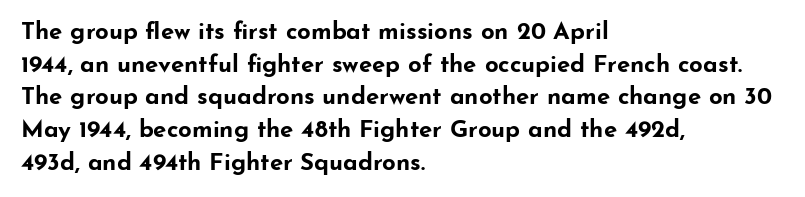
The image shows 24 px bold type, upright; set left-aligned, normal line spacing (1.36x), normal letter spacing, not underlined.
